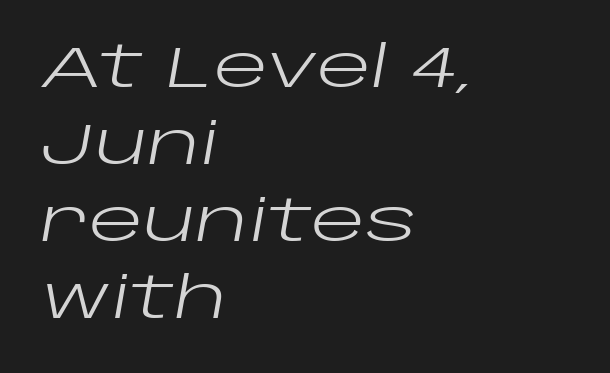
Q: Is the text bold? A: No.
Q: Is the text italic (slanted)? A: Yes, it leans right by about 10 degrees.
Q: Is the text underlined? A: No.
Q: How is the paragraph aligned? A: Left-aligned.
Q: Is the spacing between letters normal or unusually wide? A: Normal.
Q: Is the spacing between lines tight, normal or loose? A: Normal.
Q: Width (condensed, normal, or wide)? A: Wide.
Q: Stroke contrast? A: Low.
Q: x-height? A: Large.
Q: Monospaced? A: No.
